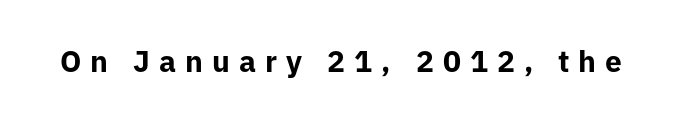
Heft: maximum for text — a bold. Look at the tracking — it's clearly loosened, letters drifting apart. What kind of face is this? One without serifs — a sans. Think of a printed novel: that variable character pitch is what you see here. Every character sits straight up, as roman type does.
